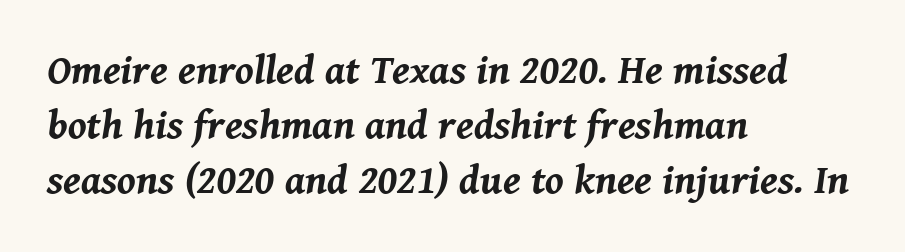
The image shows 41 px bold type, italic (leaning right); set left-aligned, normal line spacing (1.34x), normal letter spacing, not underlined; medium stroke contrast and a medium x-height.
